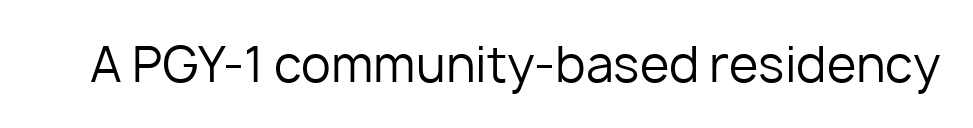
{"serif": "no", "italic": "no", "bold": "no", "weight": "regular", "width": "normal", "stroke_contrast": "low", "x_height": "medium", "monospaced": "no", "underline": "no", "letter_spacing": "normal", "letter_spacing_em": 0.0, "glyph_px": 48}
